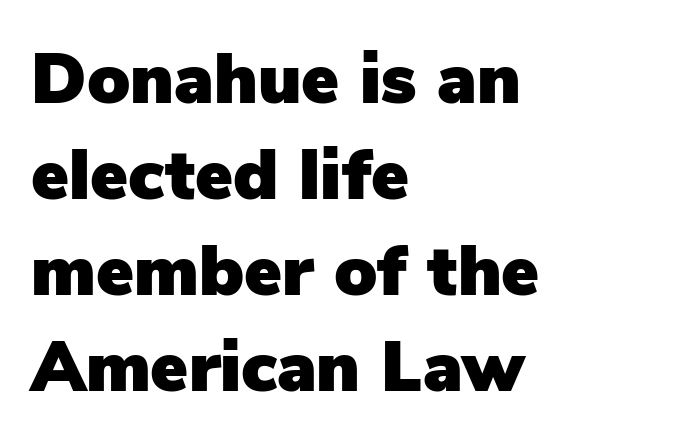
The image shows 71 px sans-serif type, upright; set left-aligned, normal line spacing (1.35x), normal letter spacing, not underlined; low stroke contrast and a medium x-height.
